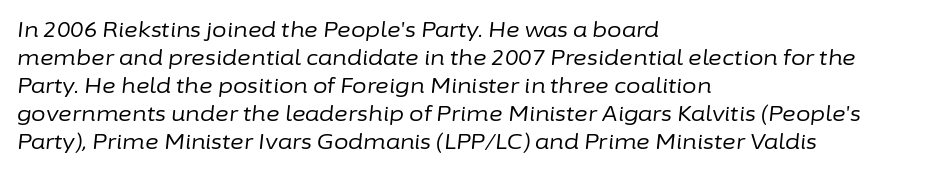
{"italic": "yes", "lean": "right", "slant_degrees": 6, "bold": "no", "underline": "no", "align": "left", "line_spacing": "normal", "line_spacing_ratio": 1.33, "letter_spacing": "normal", "letter_spacing_em": 0.0, "glyph_px": 21}
